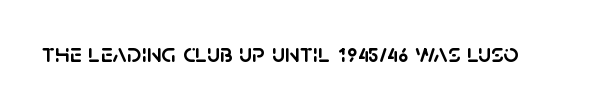
The image shows 27 px text type, upright; set normal letter spacing, not underlined.
